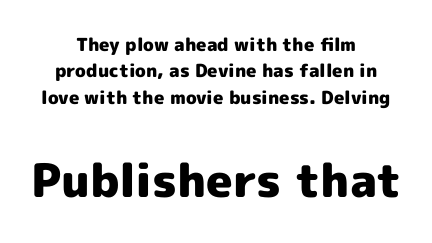
One-word summary of the alignment: center. This is heavy type, rendered in bold. Classification — sans serif. Spacing verdict: proportional, widths tailored to each character. Leading matches the norm, producing a regular column. Honestly, there is no underline to notice here at all.
